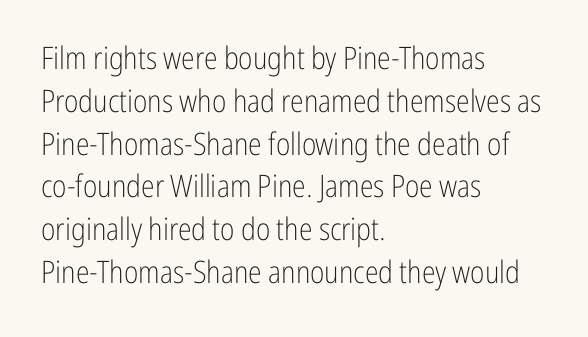
The image shows 31 px light, condensed sans-serif type, upright; set left-aligned, normal line spacing (1.38x), normal letter spacing, not underlined; low stroke contrast and a medium x-height.
